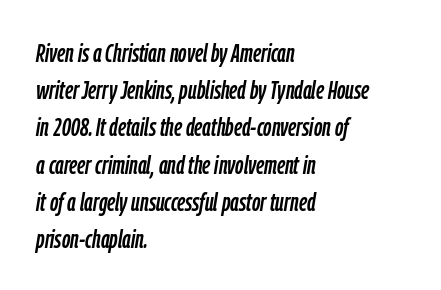
{"italic": "yes", "lean": "right", "slant_degrees": 9, "underline": "no", "align": "left", "line_spacing": "normal", "line_spacing_ratio": 1.43, "letter_spacing": "normal", "letter_spacing_em": 0.0, "glyph_px": 26}
